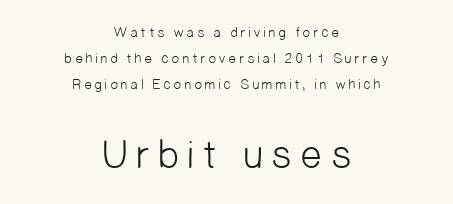
Q: Is the text bold? A: No.
Q: Is the typeface a serif or a sans-serif typeface? A: Sans-serif.
Q: Is the text underlined? A: No.
Q: How is the paragraph aligned? A: Centered.
Q: Which block of text is set in a larger size, the first (top) or the second (bottom)? A: The second (bottom) one.
Q: Width (condensed, normal, or wide)? A: Normal.
Q: Stroke contrast? A: Low.
Q: x-height? A: Medium.
Q: Monospaced? A: No.
